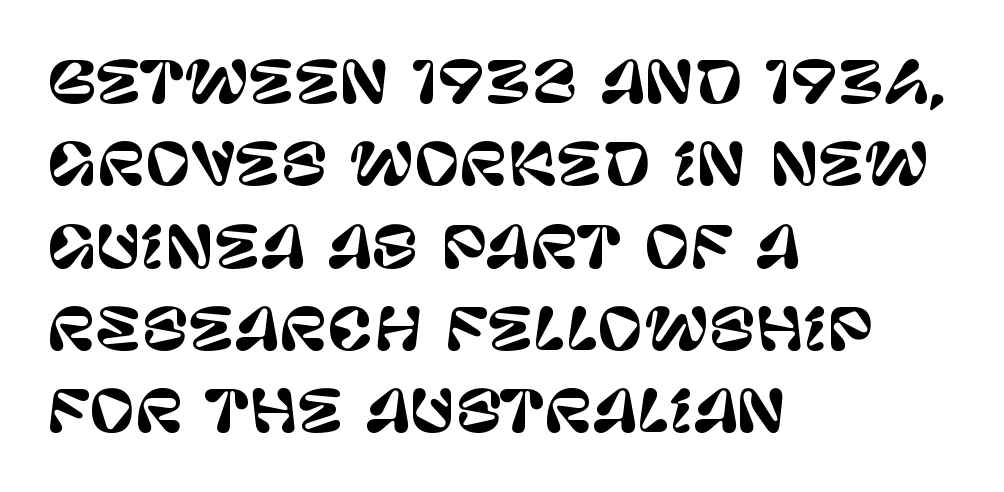
Q: Is the text italic (slanted)? A: Yes.
Q: Is the typeface a serif or a sans-serif typeface? A: Sans-serif.
Q: Is the text underlined? A: No.
Q: How is the paragraph aligned? A: Left-aligned.
Q: Is the spacing between letters normal or unusually wide? A: Normal.
Q: Is the spacing between lines tight, normal or loose? A: Normal.
Q: Width (condensed, normal, or wide)? A: Normal.
Q: Stroke contrast? A: Low.
Q: x-height? A: Large.
Q: Monospaced? A: No.
